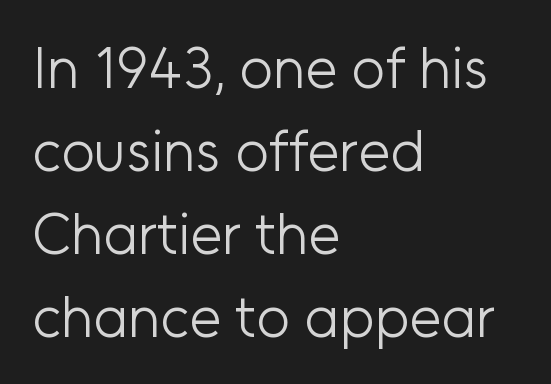
Bare-footed words on every line. Character widths vary here, with narrow letters taking less room than wide ones. The lines in this sample share a left origin and differ only in where they stop. Heft: none added — not bold. The letters stand straight up with perfectly vertical stems.
